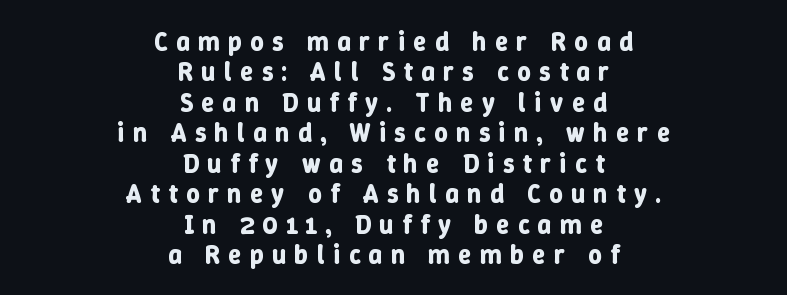
The setting favours the middle, as headings and verse often do. The passage shown has open, widely tracked lettering throughout. Heavy-handed strokes throughout: this text is bold. A typesetter would mark this as roman, not italic. The specimen omits any rule beneath the text block's lines.
